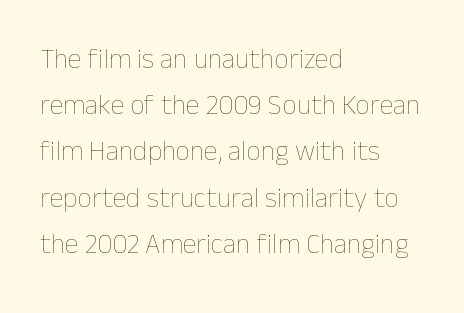
The image shows 28 px thin type, upright; set left-aligned, normal line spacing (1.65x), normal letter spacing, not underlined; low stroke contrast and a medium x-height.
